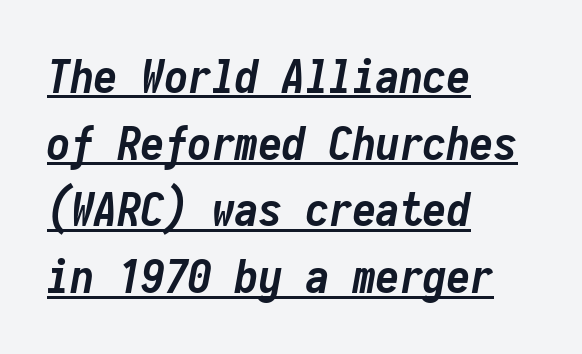
The image shows 47 px semibold, condensed type, italic (leaning right), monospaced; set left-aligned, normal line spacing (1.42x), normal letter spacing, underlined; low stroke contrast and a medium x-height.
